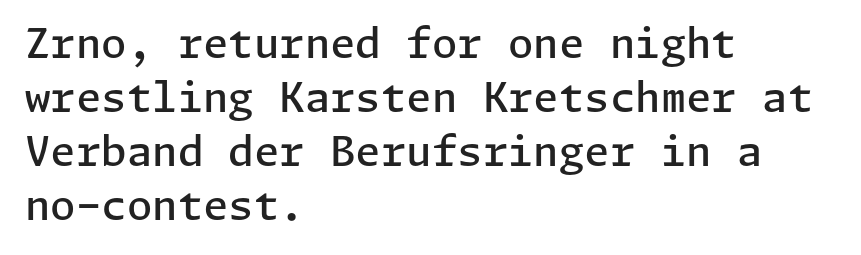
Q: Is the text bold? A: Semi-bold.
Q: Is the text italic (slanted)? A: No, it is upright.
Q: Is the typeface a serif or a sans-serif typeface? A: Sans-serif.
Q: Is the text underlined? A: No.
Q: How is the paragraph aligned? A: Left-aligned.
Q: Is the spacing between letters normal or unusually wide? A: Normal.
Q: Is the spacing between lines tight, normal or loose? A: Normal.
Q: Width (condensed, normal, or wide)? A: Normal.
Q: Stroke contrast? A: Low.
Q: x-height? A: Medium.
